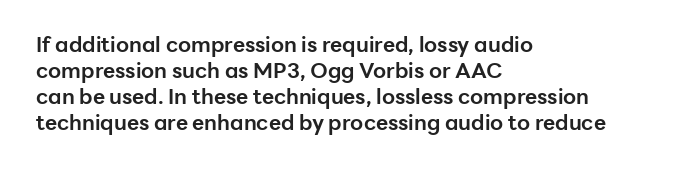
Q: Is the text bold? A: Yes.
Q: Is the text italic (slanted)? A: No, it is upright.
Q: Is the text underlined? A: No.
Q: How is the paragraph aligned? A: Left-aligned.
Q: Is the spacing between letters normal or unusually wide? A: Normal.
